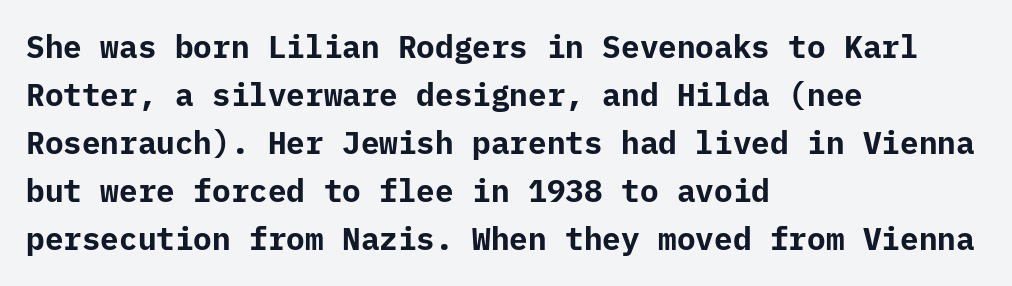
The image shows 31 px bold sans-serif type, upright; set left-aligned, normal line spacing (1.55x), normal letter spacing, not underlined; low stroke contrast and a medium x-height.
